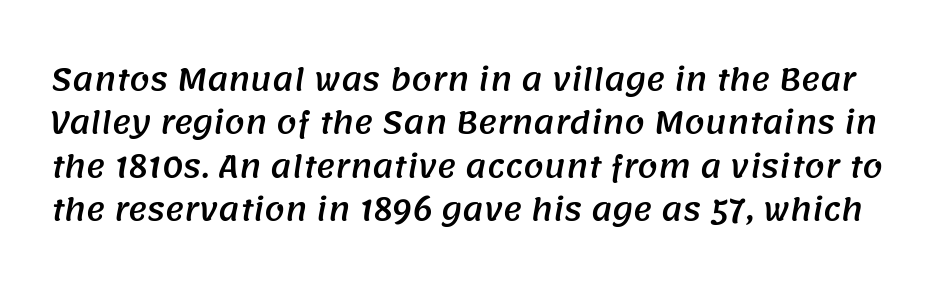
The image shows 29 px sans-serif type; set normal line spacing (1.5x), normal letter spacing, not underlined; medium stroke contrast and a large x-height.
